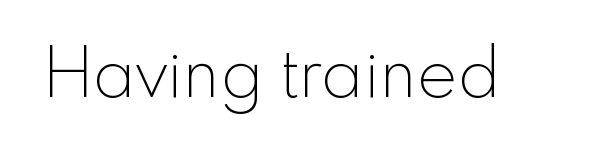
The foot of each line stays bare and open. Caption: face not bold, strokes unweighted. Does the type have serifs? No, each stem ends abruptly. The letters advance in unequal steps, a hallmark of proportional type. Do the letters lean? They stand straight.
